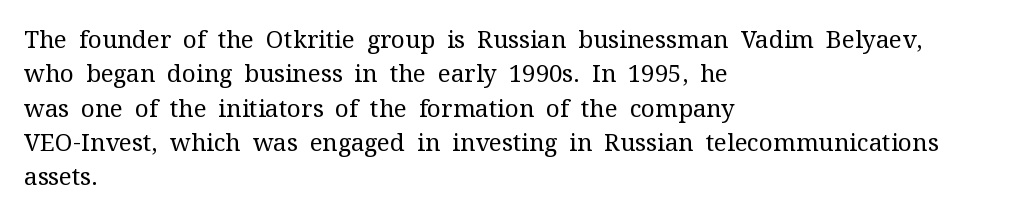
The image shows 24 px text type, upright; set left-aligned, normal line spacing (1.43x), normal letter spacing, not underlined.
